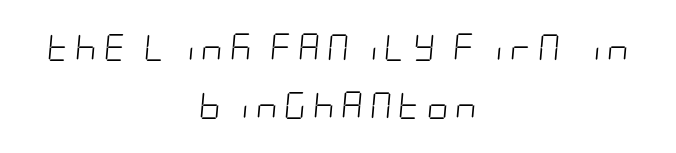
Q: Is the text bold? A: No.
Q: Is the text italic (slanted)? A: Yes, it leans right by about 5 degrees.
Q: Is the text underlined? A: No.
Q: How is the paragraph aligned? A: Centered.
Q: Is the spacing between letters normal or unusually wide? A: Unusually wide.
Q: Is the spacing between lines tight, normal or loose? A: Loose.
